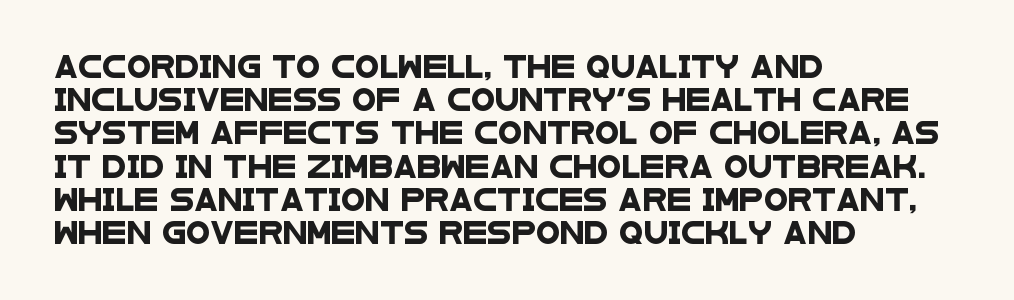
Q: Is the text underlined? A: No.
Q: How is the paragraph aligned? A: Left-aligned.
Q: Is the spacing between letters normal or unusually wide? A: Normal.
Q: Is the spacing between lines tight, normal or loose? A: Normal.
